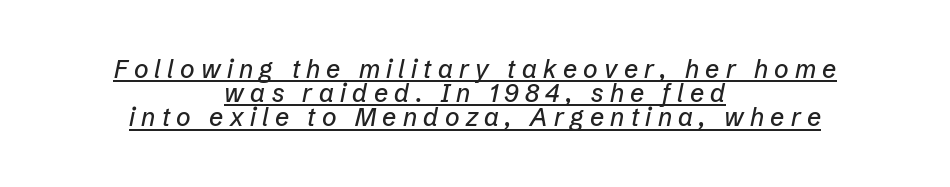
Somebody hit Ctrl+U on this one — the words are underlined. Compared with ordinary roman type, these characters are visibly tilted. Here the glyphs are tracked loosely, breaking word shapes into spaced letters. Notice how descenders almost collide with the ascenders below — that's tight leading.
